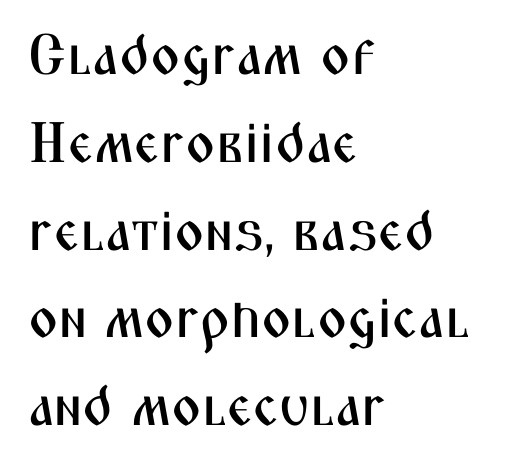
The image shows 57 px condensed sans-serif type, upright; set left-aligned, normal line spacing (1.54x), normal letter spacing, not underlined; medium stroke contrast and a medium x-height.
